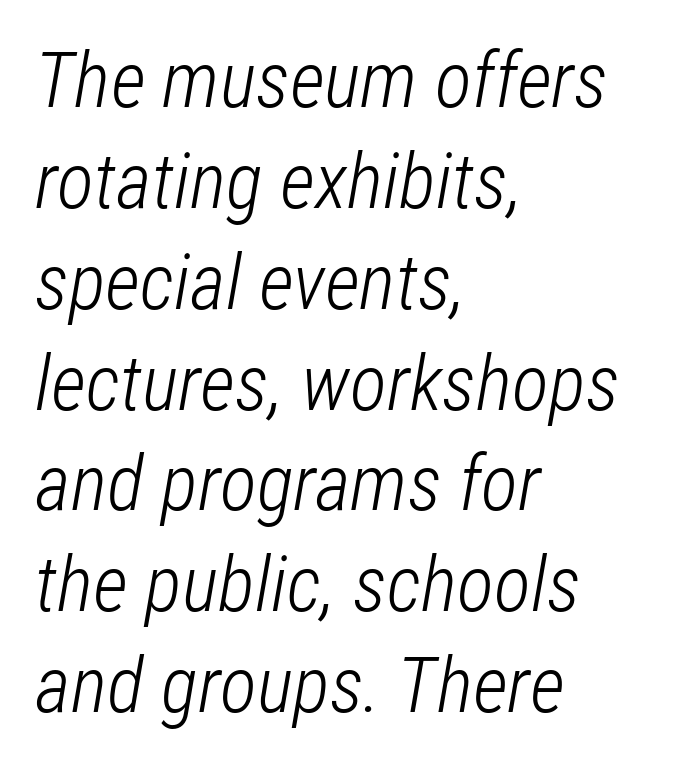
Q: Is the text bold? A: No.
Q: Is the text italic (slanted)? A: Yes, it leans right by about 12 degrees.
Q: Is the text underlined? A: No.
Q: How is the paragraph aligned? A: Left-aligned.
Q: Is the spacing between letters normal or unusually wide? A: Normal.
Q: Is the spacing between lines tight, normal or loose? A: Normal.
Q: Width (condensed, normal, or wide)? A: Condensed.
Q: Stroke contrast? A: Low.
Q: x-height? A: Medium.
Q: Monospaced? A: No.
